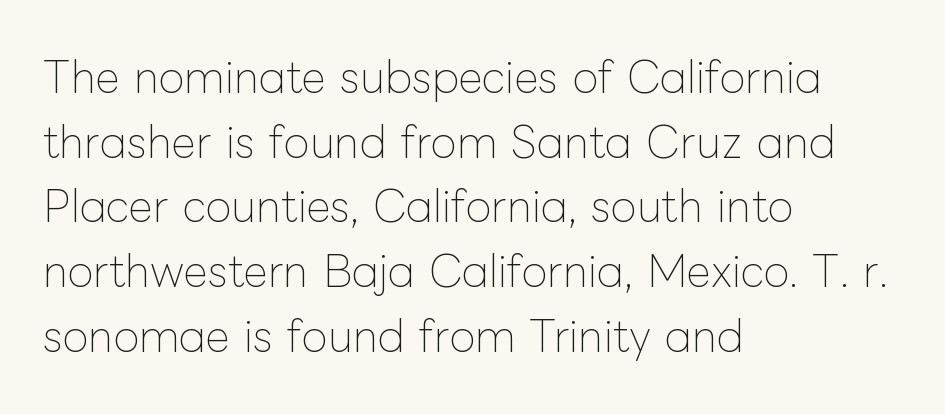
{"italic": "no", "bold": "no", "weight": "thin", "width": "normal", "stroke_contrast": "low", "x_height": "medium", "monospaced": "no", "underline": "no", "align": "left", "line_spacing": "normal", "line_spacing_ratio": 1.54, "letter_spacing": "normal", "letter_spacing_em": 0.0, "glyph_px": 42}
